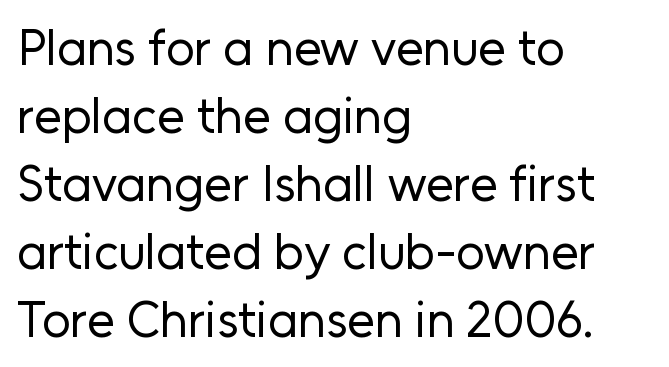
{"serif": "no", "italic": "no", "bold": "no", "weight": "regular", "width": "normal", "stroke_contrast": "low", "x_height": "medium", "monospaced": "no", "underline": "no", "align": "left", "line_spacing": "normal", "line_spacing_ratio": 1.36, "letter_spacing": "normal", "letter_spacing_em": 0.0, "glyph_px": 50}
